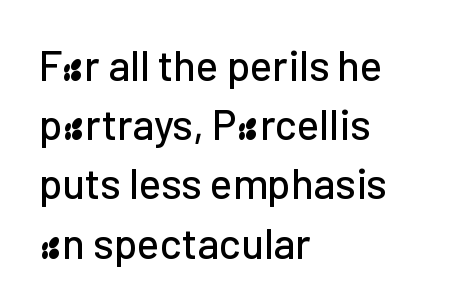
{"serif": "no", "italic": "no", "width": "normal", "stroke_contrast": "low", "x_height": "medium", "monospaced": "no", "underline": "no", "align": "left", "line_spacing": "normal", "line_spacing_ratio": 1.41, "letter_spacing": "normal", "letter_spacing_em": 0.0, "glyph_px": 42}
